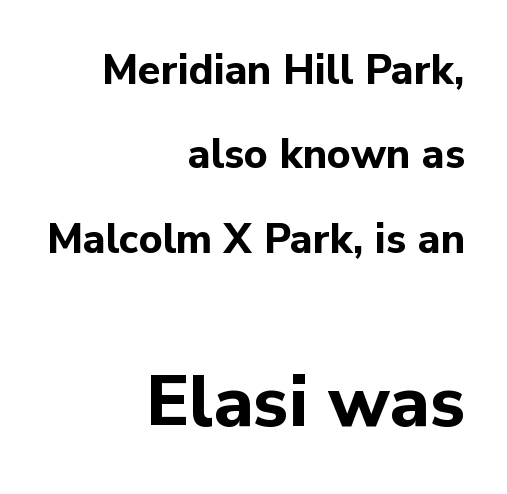
Is this a sans? Yes — the strokes have no serifs. Whoever set this made the second block the dominant, larger element. A typesetter would call this proportional, since set widths differ per character. The foot of each line stays bare and open. The space between consecutive lines is lavish.
